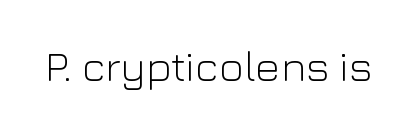
The image shows 43 px light sans-serif type, upright; set normal letter spacing, not underlined; low stroke contrast and a medium x-height.
